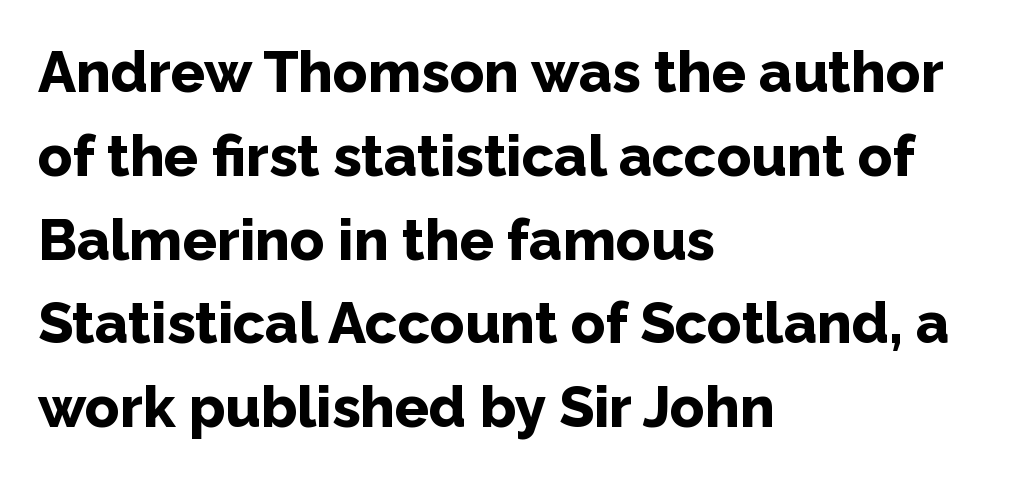
The image shows 57 px bold sans-serif type, upright; set left-aligned, normal line spacing (1.47x), normal letter spacing, not underlined; low stroke contrast and a medium x-height.
